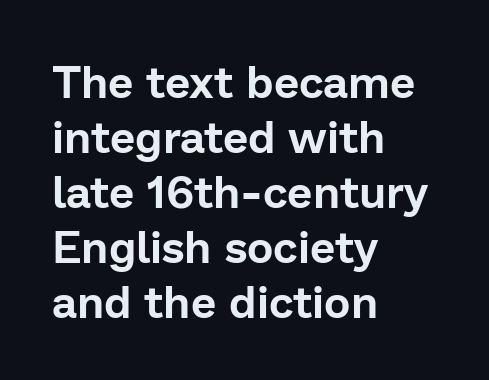
Any mark beneath the type? The region is blank. No italicization has been applied; the sample stays upright. Each letter's strokes conclude bluntly, with no projecting serifs. Glyph-to-glyph distance matches everyday printed text. The rag falls on the right side of this text block.
